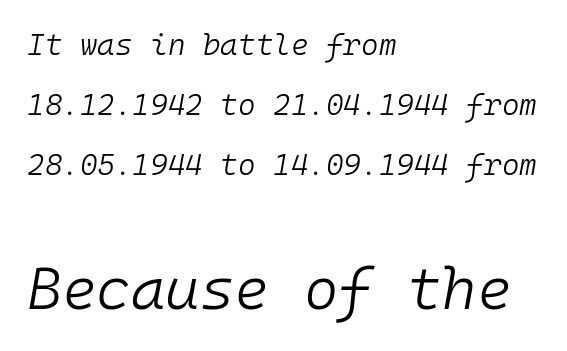
Here the designer chose a console-style face with uniform glyph widths. Words appear dense and cohesive because spacing is normal. In terms of posture, this sample is oblique. The designer dialed line spacing up above the default.
